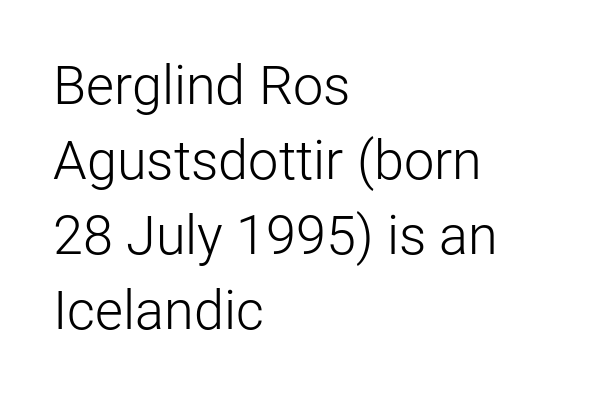
Q: Is the text bold? A: No.
Q: Is the text italic (slanted)? A: No, it is upright.
Q: Is the typeface a serif or a sans-serif typeface? A: Sans-serif.
Q: Is the text underlined? A: No.
Q: How is the paragraph aligned? A: Left-aligned.
Q: Is the spacing between letters normal or unusually wide? A: Normal.
Q: Is the spacing between lines tight, normal or loose? A: Normal.
Q: Width (condensed, normal, or wide)? A: Normal.
Q: Stroke contrast? A: Low.
Q: x-height? A: Medium.
Q: Monospaced? A: No.
